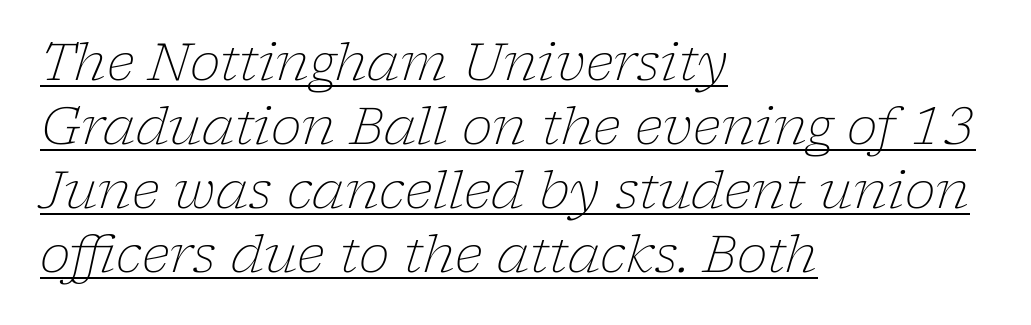
Q: Is the text bold? A: No.
Q: Is the text italic (slanted)? A: Yes, it leans right by about 17 degrees.
Q: Is the typeface a serif or a sans-serif typeface? A: Serif.
Q: Is the text underlined? A: Yes.
Q: How is the paragraph aligned? A: Left-aligned.
Q: Is the spacing between letters normal or unusually wide? A: Normal.
Q: Width (condensed, normal, or wide)? A: Normal.
Q: Stroke contrast? A: Low.
Q: x-height? A: Medium.
Q: Monospaced? A: No.
